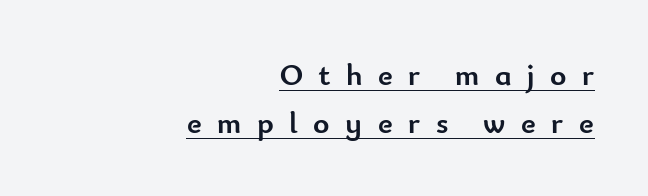
The image shows 31 px semibold sans-serif type, upright; set right-aligned, normal line spacing (1.54x), unusually wide letter spacing (+0.5 em), underlined; low stroke contrast and a small x-height.
